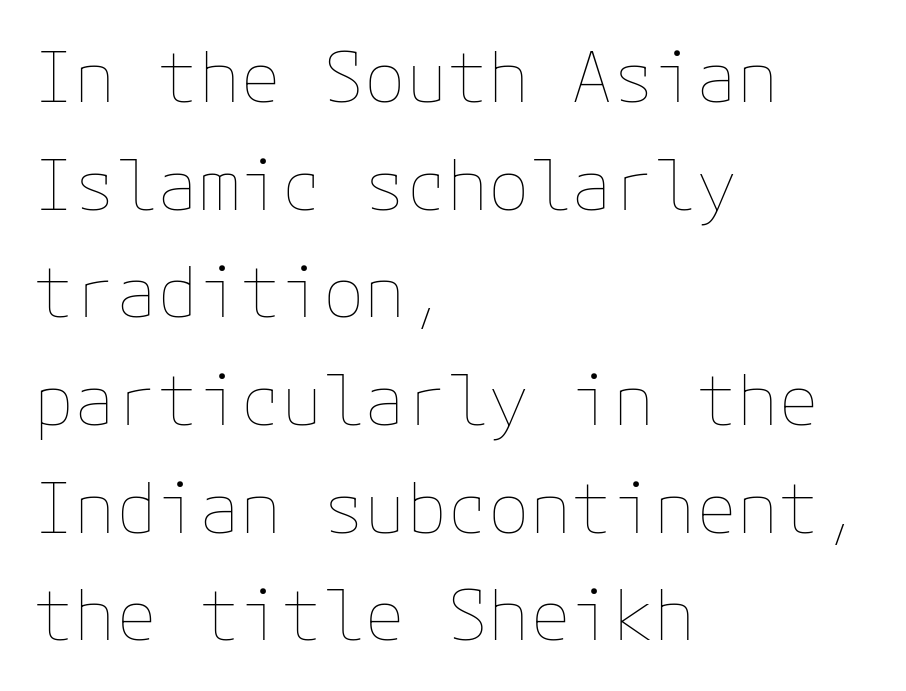
The weight tops out at a normal text grade. Characters remain perfectly vertical along every line. Lines of text with bare space underneath. Normally led — the rows are evenly, conventionally spaced. This sample uses plain, unmodified letter spacing.
